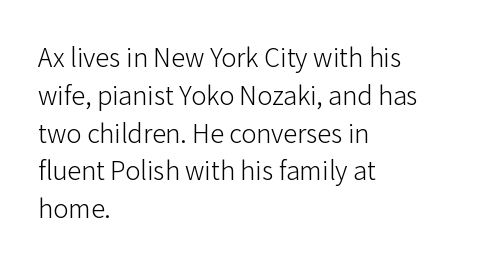
Q: Is the text bold? A: No.
Q: Is the text italic (slanted)? A: No, it is upright.
Q: Is the typeface a serif or a sans-serif typeface? A: Sans-serif.
Q: Is the text underlined? A: No.
Q: How is the paragraph aligned? A: Left-aligned.
Q: Is the spacing between letters normal or unusually wide? A: Normal.
Q: Is the spacing between lines tight, normal or loose? A: Normal.
Q: Width (condensed, normal, or wide)? A: Normal.
Q: Stroke contrast? A: Low.
Q: x-height? A: Medium.
Q: Monospaced? A: No.
